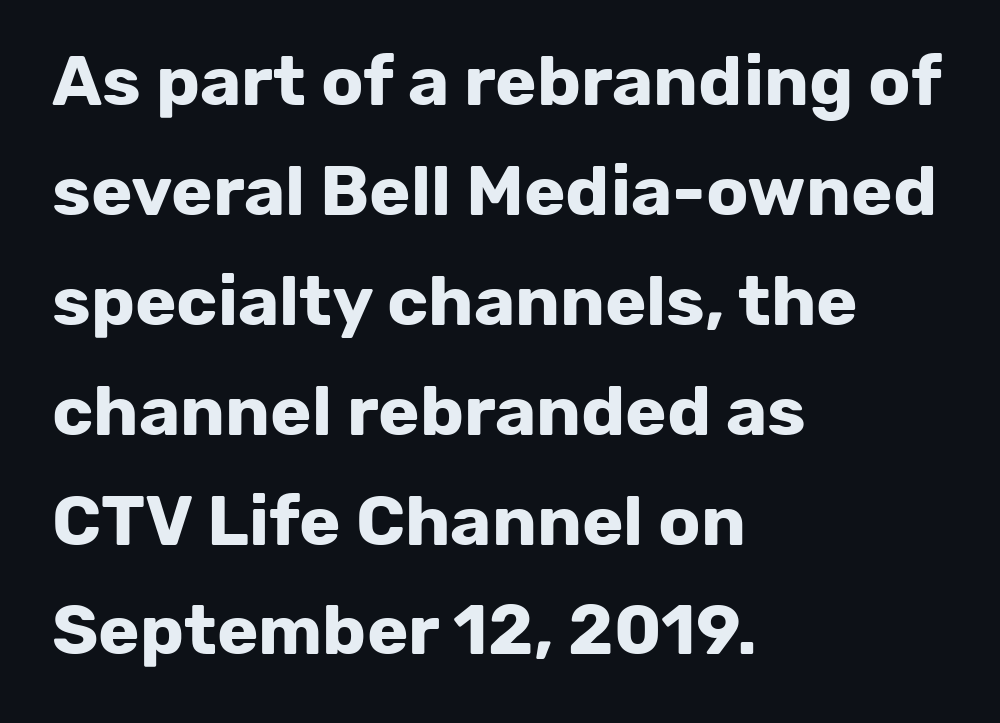
Q: Is the text bold? A: Yes.
Q: Is the text italic (slanted)? A: No, it is upright.
Q: Is the typeface a serif or a sans-serif typeface? A: Sans-serif.
Q: Is the text underlined? A: No.
Q: How is the paragraph aligned? A: Left-aligned.
Q: Is the spacing between letters normal or unusually wide? A: Normal.
Q: Is the spacing between lines tight, normal or loose? A: Normal.
Q: Width (condensed, normal, or wide)? A: Normal.
Q: Stroke contrast? A: Low.
Q: x-height? A: Medium.
Q: Monospaced? A: No.
